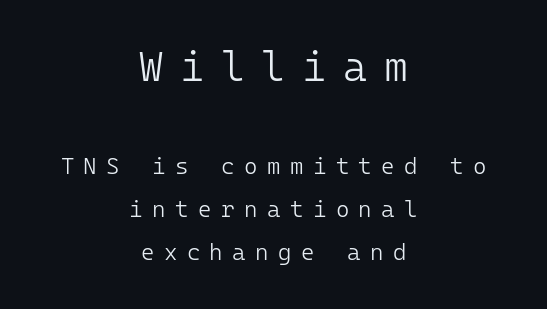
{"serif": "no", "italic": "no", "bold": "no", "weight": "light", "width": "normal", "stroke_contrast": "low", "x_height": "medium", "monospaced": "yes", "underline": "no", "align": "center", "line_spacing_ratio": 1.88, "letter_spacing": "wide", "letter_spacing_em": 0.41, "larger_block": "first", "size_ratio": 1.78, "glyph_px": 41}
